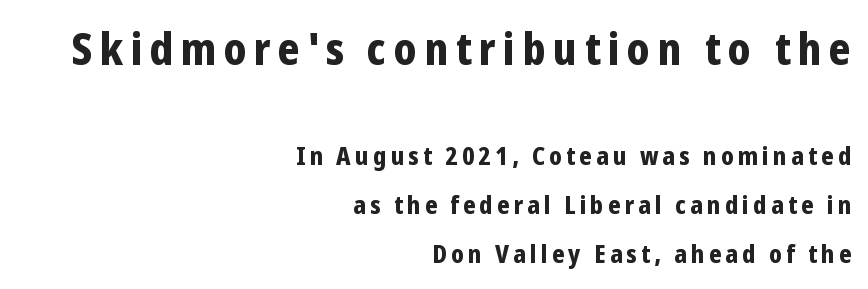
{"serif": "no", "italic": "no", "bold": "yes", "weight": "bold", "width": "condensed", "stroke_contrast": "low", "x_height": "medium", "monospaced": "no", "underline": "no", "align": "right", "line_spacing": "loose", "line_spacing_ratio": 1.96, "larger_block": "first", "size_ratio": 1.76, "glyph_px": 44}
